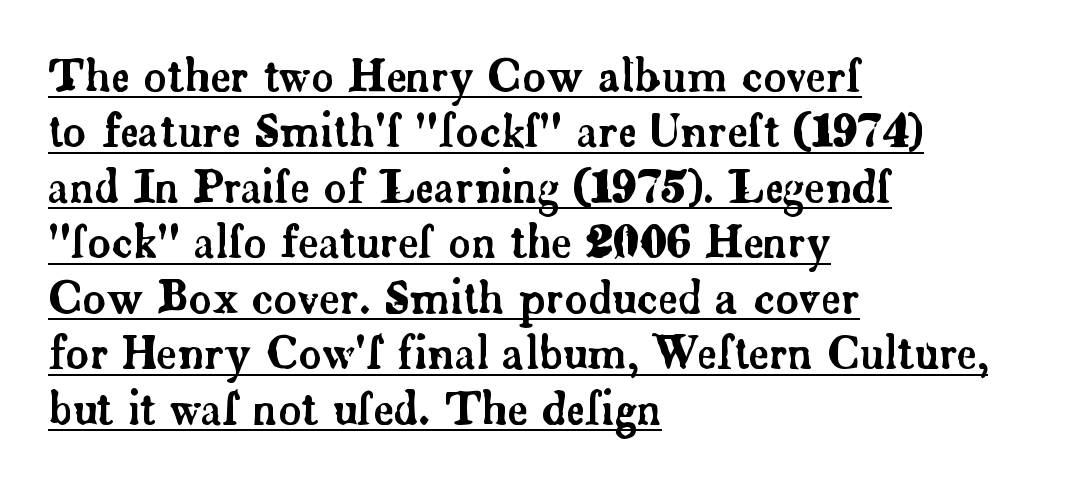
{"serif": "yes", "italic": "no", "width": "normal", "stroke_contrast": "low", "x_height": "small", "monospaced": "no", "underline": "yes", "align": "left", "line_spacing": "normal", "line_spacing_ratio": 1.26, "letter_spacing": "normal", "letter_spacing_em": 0.0, "glyph_px": 44}
